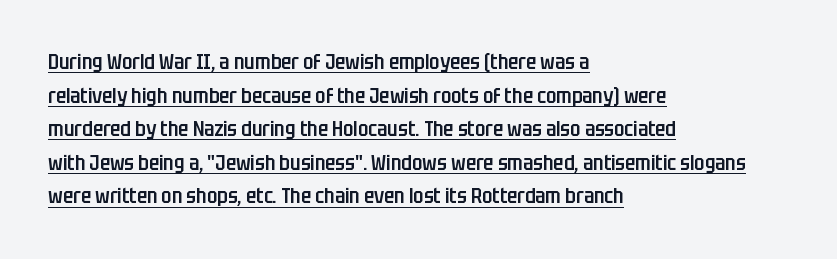
Q: Is the text bold? A: Semi-bold.
Q: Is the text italic (slanted)? A: No, it is upright.
Q: Is the text underlined? A: Yes.
Q: How is the paragraph aligned? A: Left-aligned.
Q: Is the spacing between letters normal or unusually wide? A: Normal.
Q: Is the spacing between lines tight, normal or loose? A: Normal.
